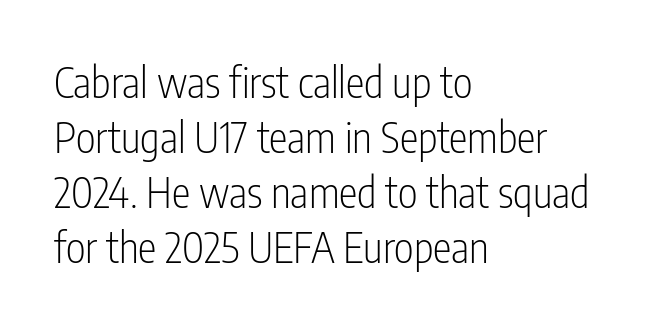
Q: Is the text bold? A: No.
Q: Is the text italic (slanted)? A: No, it is upright.
Q: Is the typeface a serif or a sans-serif typeface? A: Sans-serif.
Q: Is the text underlined? A: No.
Q: How is the paragraph aligned? A: Left-aligned.
Q: Is the spacing between letters normal or unusually wide? A: Normal.
Q: Is the spacing between lines tight, normal or loose? A: Normal.
Q: Width (condensed, normal, or wide)? A: Condensed.
Q: Stroke contrast? A: Low.
Q: x-height? A: Medium.
Q: Monospaced? A: No.
